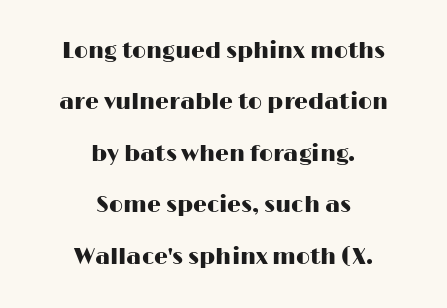
{"italic": "no", "underline": "no", "align": "center", "line_spacing": "loose", "line_spacing_ratio": 2.34, "letter_spacing": "normal", "letter_spacing_em": 0.0, "glyph_px": 22}
